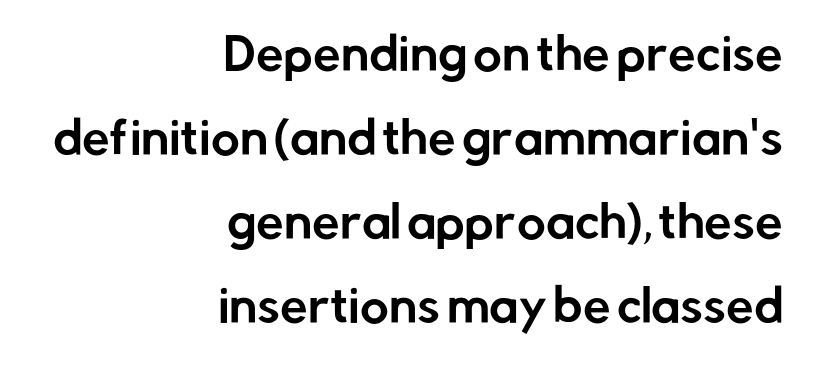
Q: Is the text italic (slanted)? A: No, it is upright.
Q: Is the typeface a serif or a sans-serif typeface? A: Sans-serif.
Q: Is the text underlined? A: No.
Q: How is the paragraph aligned? A: Right-aligned.
Q: Is the spacing between letters normal or unusually wide? A: Normal.
Q: Is the spacing between lines tight, normal or loose? A: Loose.
Q: Width (condensed, normal, or wide)? A: Normal.
Q: Stroke contrast? A: Low.
Q: x-height? A: Medium.
Q: Monospaced? A: No.
